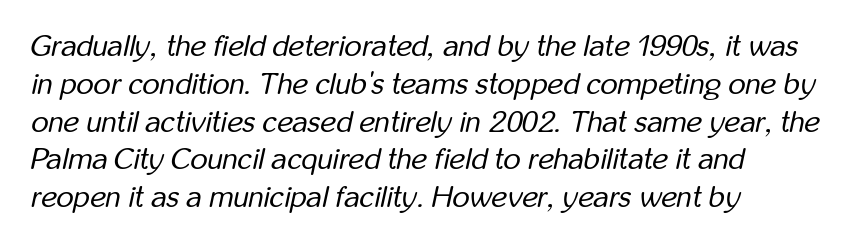
The image shows 30 px regular-weight, condensed type, italic (leaning right); set left-aligned, normal line spacing (1.26x), normal letter spacing, not underlined; low stroke contrast and a medium x-height.
